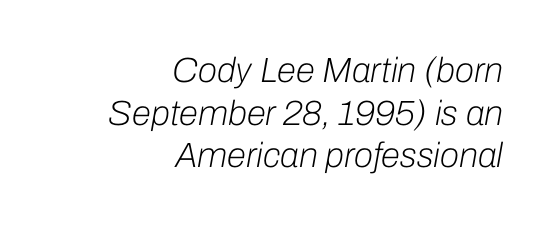
Has an underline been added? It has not. Is this a heavy cut? Hardly; it is regular or lighter. Here the designer chose a conventional face with non-uniform glyph widths. Caption: standard tracking, unaltered. Line ends are locked; line starts wander.
